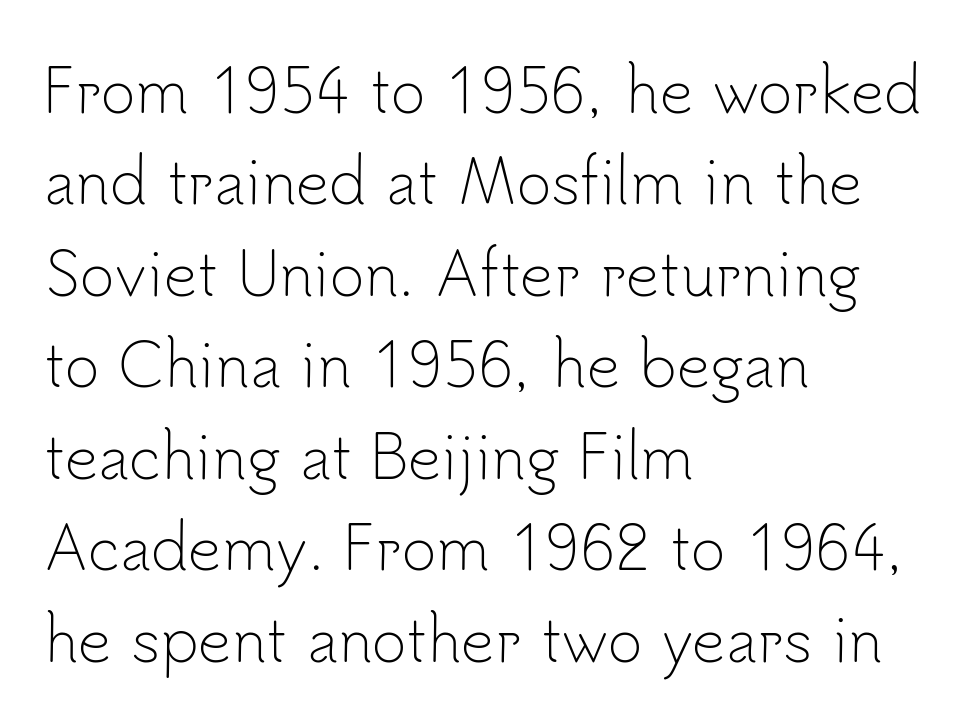
The image shows 59 px light sans-serif type, upright; set left-aligned, normal line spacing (1.55x), normal letter spacing, not underlined; low stroke contrast and a small x-height.
